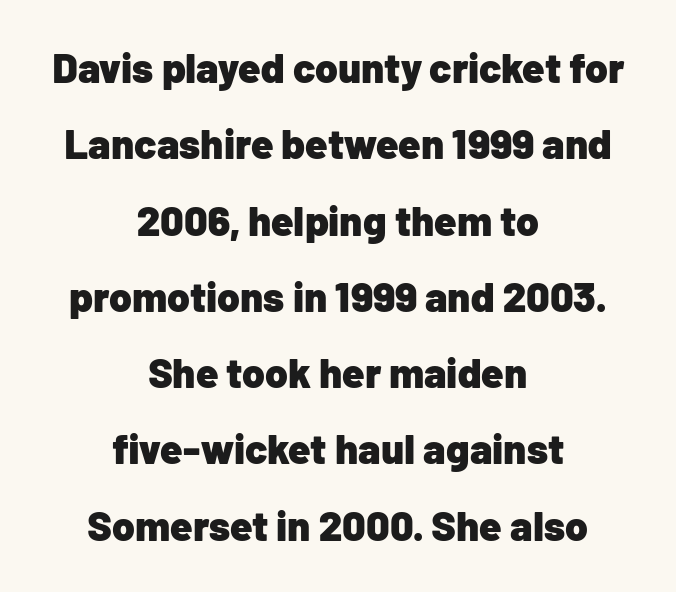
Q: Is the text bold? A: Yes.
Q: Is the text italic (slanted)? A: No, it is upright.
Q: Is the typeface a serif or a sans-serif typeface? A: Sans-serif.
Q: Is the text underlined? A: No.
Q: How is the paragraph aligned? A: Centered.
Q: Is the spacing between letters normal or unusually wide? A: Normal.
Q: Width (condensed, normal, or wide)? A: Normal.
Q: Stroke contrast? A: Low.
Q: x-height? A: Medium.
Q: Monospaced? A: No.
